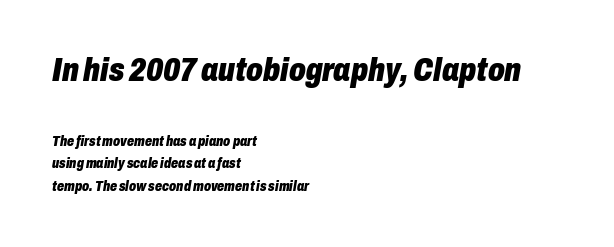
Q: Is the text bold? A: Yes.
Q: Is the text italic (slanted)? A: Yes, it leans right by about 10 degrees.
Q: Is the text underlined? A: No.
Q: How is the paragraph aligned? A: Left-aligned.
Q: Is the spacing between letters normal or unusually wide? A: Normal.
Q: Is the spacing between lines tight, normal or loose? A: Normal.
Q: Which block of text is set in a larger size, the first (top) or the second (bottom)? A: The first (top) one.
Q: Width (condensed, normal, or wide)? A: Condensed.
Q: Stroke contrast? A: Low.
Q: x-height? A: Medium.
Q: Monospaced? A: No.
